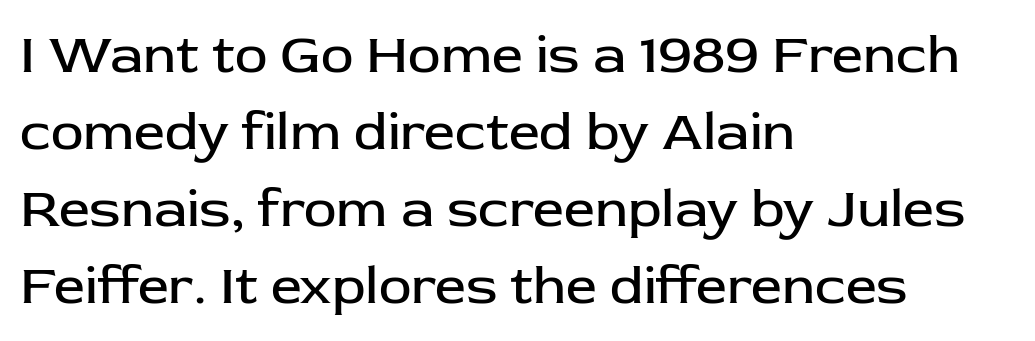
Has an underline been added? It has not. Do the characters align in a grid? No, the font is proportional. The font sits on the lighter half of the weight spectrum, regular included. Line starts are locked; line ends wander. The glyphs in this specimen are sans serif. Students, observe: this is what conventionally led text looks like.
